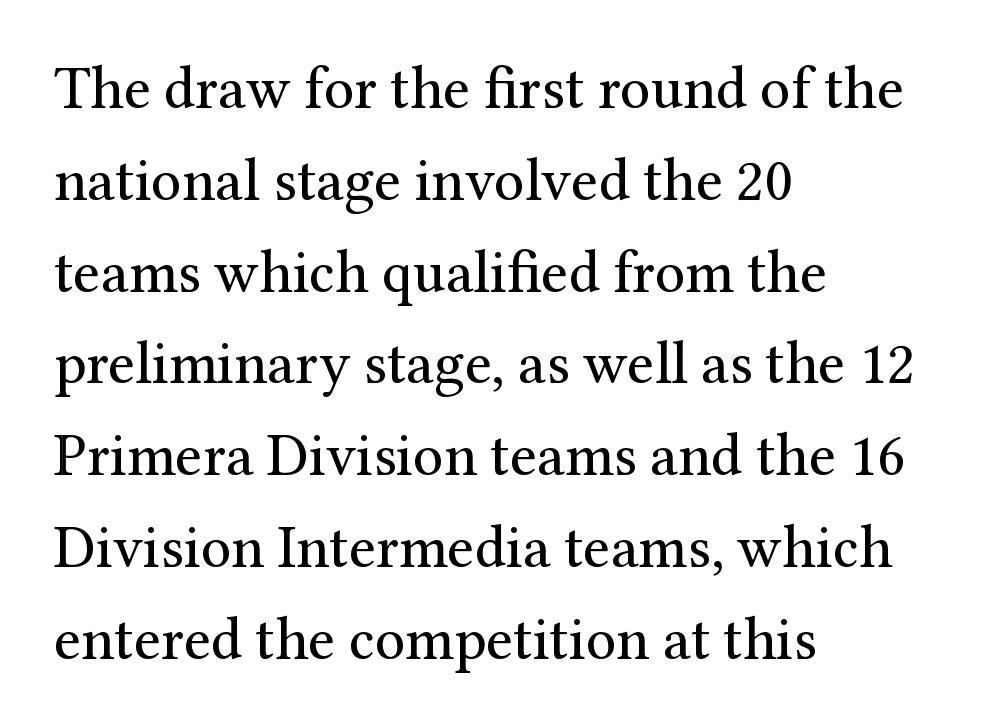
The rendering anchors every line to the left-hand side. This rendering leaves character spacing at its baseline value. Underline: absent. The face looks like a standard text weight, possibly lighter. The designer went with a serif here, giving each stem small feet. One glance says typical: line gaps are just what's usual.
